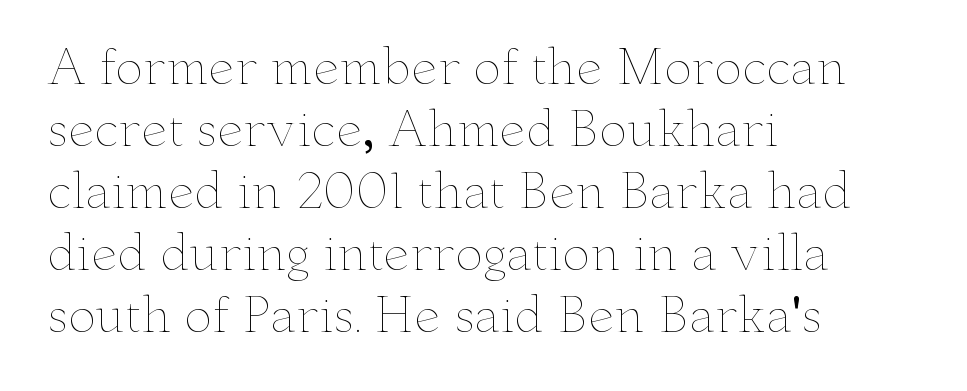
Q: Is the text bold? A: No.
Q: Is the text italic (slanted)? A: No, it is upright.
Q: Is the text underlined? A: No.
Q: How is the paragraph aligned? A: Left-aligned.
Q: Is the spacing between letters normal or unusually wide? A: Normal.
Q: Is the spacing between lines tight, normal or loose? A: Normal.
Q: Width (condensed, normal, or wide)? A: Wide.
Q: Stroke contrast? A: Low.
Q: x-height? A: Small.
Q: Monospaced? A: No.
